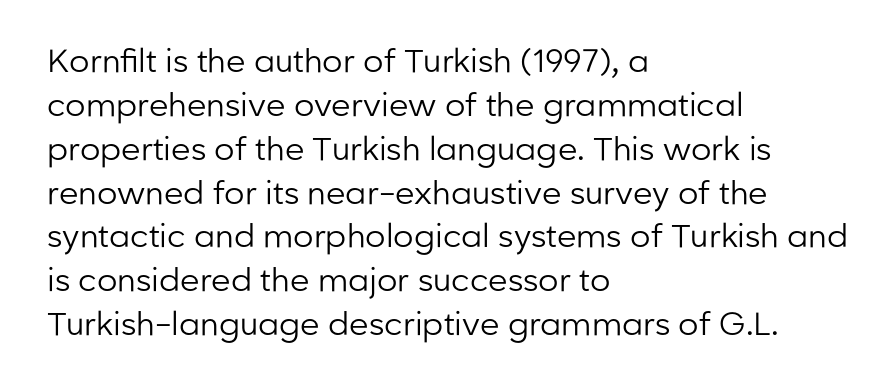
{"serif": "no", "italic": "no", "bold": "no", "weight": "regular", "width": "normal", "stroke_contrast": "low", "x_height": "medium", "monospaced": "no", "underline": "no", "align": "left", "line_spacing": "normal", "line_spacing_ratio": 1.37, "letter_spacing": "normal", "letter_spacing_em": 0.0, "glyph_px": 32}
